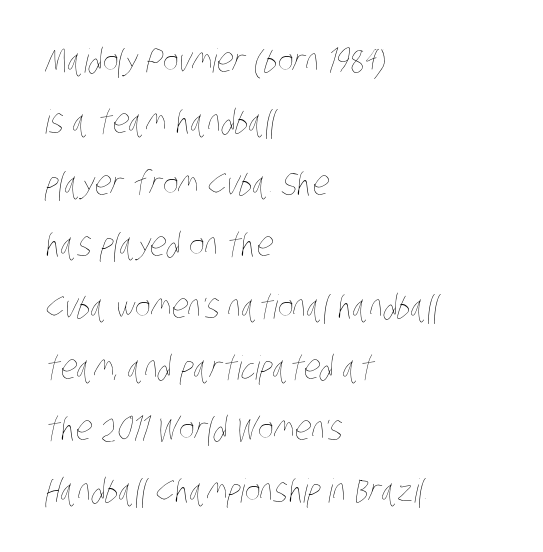
{"bold": "no", "weight": "thin", "width": "condensed", "stroke_contrast": "low", "x_height": "large", "monospaced": "no", "underline": "no", "align": "left", "line_spacing_ratio": 1.86, "letter_spacing": "normal", "letter_spacing_em": 0.0, "glyph_px": 33}
